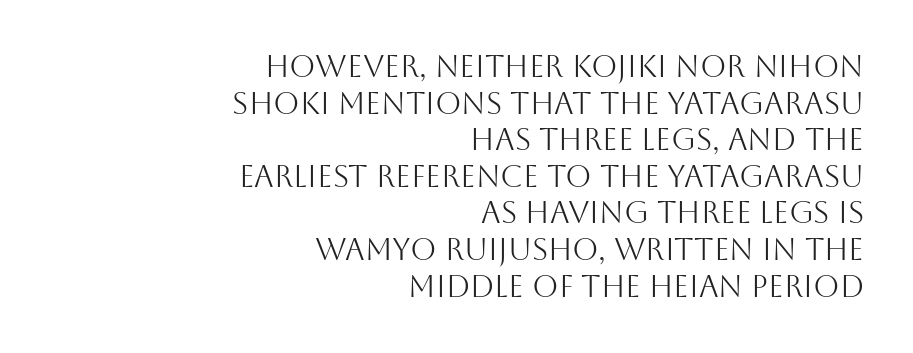
Weight class: somewhere from thin through regular. The passage shown is not underscored anywhere. The text block is weighted toward the right margin, trailing off unevenly leftward. What kind of face is this? One without serifs — a sans.
